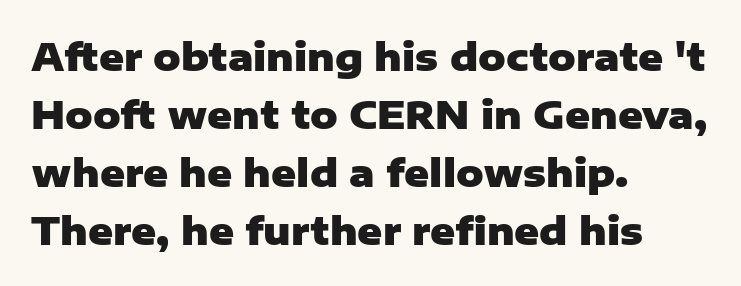
The image shows 38 px heavy sans-serif type, upright; set left-aligned, normal line spacing (1.53x), normal letter spacing, not underlined; low stroke contrast and a medium x-height.
